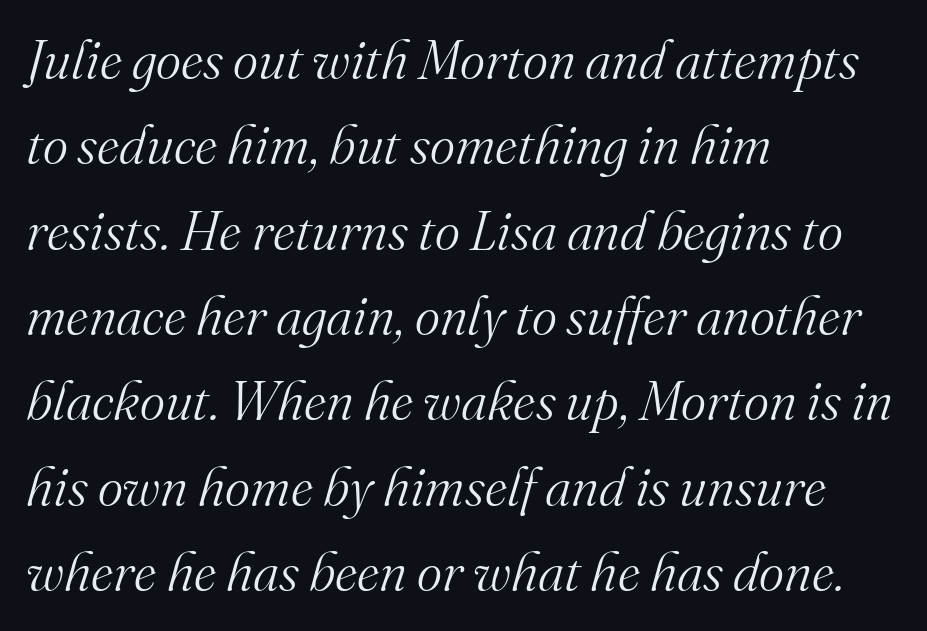
{"serif": "yes", "italic": "yes", "lean": "right", "slant_degrees": 16, "bold": "no", "weight": "light", "width": "normal", "stroke_contrast": "medium", "x_height": "small", "monospaced": "no", "underline": "no", "align": "left", "line_spacing": "normal", "line_spacing_ratio": 1.58, "letter_spacing": "normal", "letter_spacing_em": 0.0, "glyph_px": 54}
